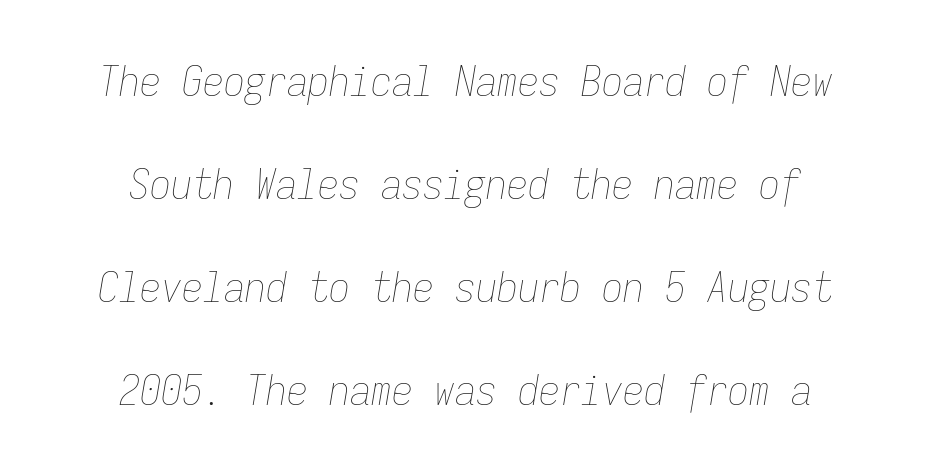
Q: Is the text bold? A: No.
Q: Is the text italic (slanted)? A: Yes, it leans right by about 9 degrees.
Q: Is the text underlined? A: No.
Q: How is the paragraph aligned? A: Centered.
Q: Is the spacing between letters normal or unusually wide? A: Normal.
Q: Is the spacing between lines tight, normal or loose? A: Loose.
Q: Width (condensed, normal, or wide)? A: Condensed.
Q: Stroke contrast? A: Low.
Q: x-height? A: Medium.
Q: Monospaced? A: Yes.
